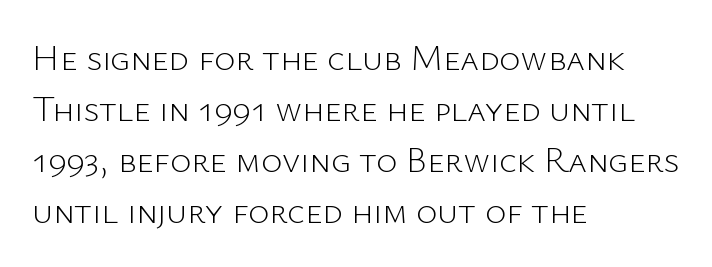
Q: Is the text bold? A: No.
Q: Is the text italic (slanted)? A: No, it is upright.
Q: Is the typeface a serif or a sans-serif typeface? A: Sans-serif.
Q: Is the text underlined? A: No.
Q: How is the paragraph aligned? A: Left-aligned.
Q: Is the spacing between letters normal or unusually wide? A: Normal.
Q: Is the spacing between lines tight, normal or loose? A: Normal.
Q: Width (condensed, normal, or wide)? A: Normal.
Q: Stroke contrast? A: Low.
Q: x-height? A: Medium.
Q: Monospaced? A: No.
